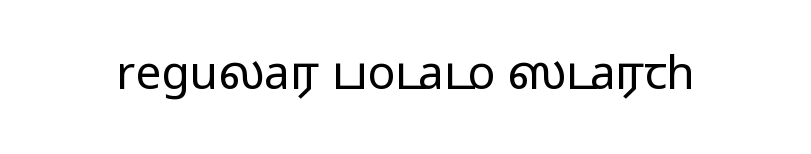
This is the regular roman posture of the typeface. Caption: standard tracking, unaltered. Weight: in the light-to-regular range. The rendering uses natural spacing where letterforms have individual widths.
